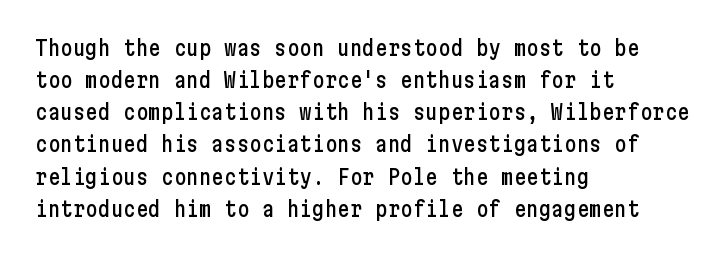
The image shows 21 px text type, upright; set left-aligned, normal line spacing (1.53x), normal letter spacing, not underlined.
